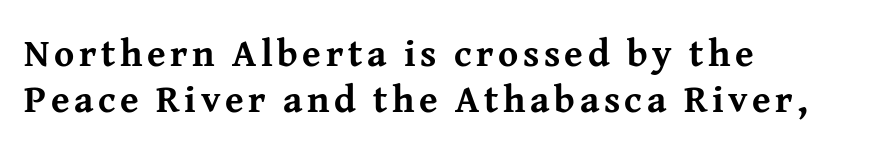
{"serif": "yes", "italic": "no", "bold": "yes", "weight": "bold", "width": "normal", "stroke_contrast": "medium", "x_height": "medium", "monospaced": "no", "underline": "no", "align": "left", "line_spacing_ratio": 1.22, "glyph_px": 38}
